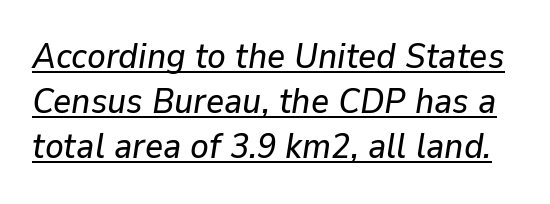
Quick note: interline space is typical. These lines are rendered in a variable-pitch font. Honestly, the underline is the first thing you notice here. This is oblique type, the kind used for emphasis or titles. Honestly, the letter spacing is just normal — you wouldn't notice it.
